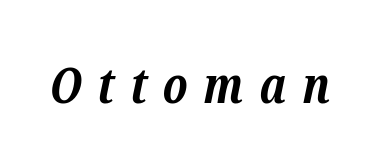
The characters look thick and weighty, a clear bold. Here the designer chose a conventional face with non-uniform glyph widths. Font category for this specimen: serif. These lines were composed using italics.
